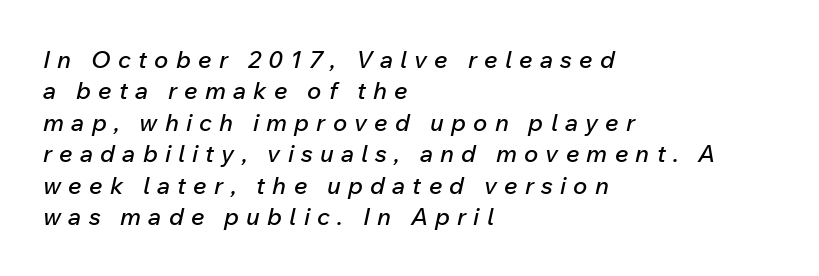
Q: Is the text italic (slanted)? A: Yes, it leans right by about 12 degrees.
Q: Is the text underlined? A: No.
Q: How is the paragraph aligned? A: Left-aligned.
Q: Is the spacing between letters normal or unusually wide? A: Unusually wide.
Q: Is the spacing between lines tight, normal or loose? A: Normal.
